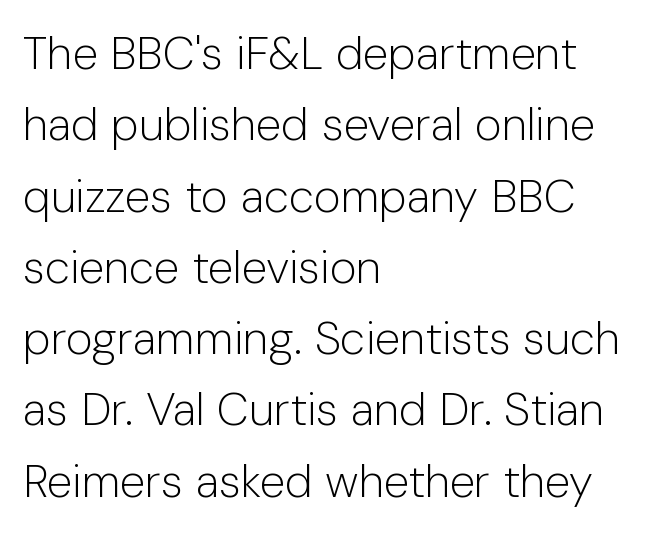
{"serif": "no", "italic": "no", "bold": "no", "weight": "light", "width": "normal", "stroke_contrast": "low", "x_height": "medium", "monospaced": "no", "underline": "no", "align": "left", "line_spacing": "normal", "line_spacing_ratio": 1.55, "letter_spacing": "normal", "letter_spacing_em": 0.0, "glyph_px": 46}
